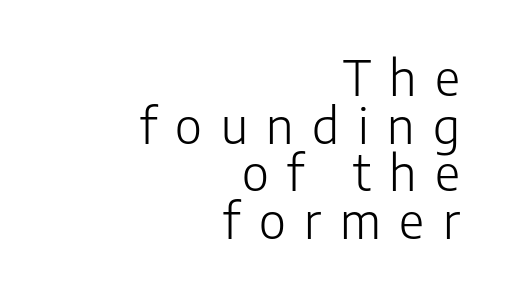
Q: Is the text bold? A: No.
Q: Is the text italic (slanted)? A: No, it is upright.
Q: Is the typeface a serif or a sans-serif typeface? A: Sans-serif.
Q: Is the text underlined? A: No.
Q: How is the paragraph aligned? A: Right-aligned.
Q: Is the spacing between letters normal or unusually wide? A: Unusually wide.
Q: Is the spacing between lines tight, normal or loose? A: Tight.
Q: Width (condensed, normal, or wide)? A: Normal.
Q: Stroke contrast? A: Low.
Q: x-height? A: Medium.
Q: Monospaced? A: No.
